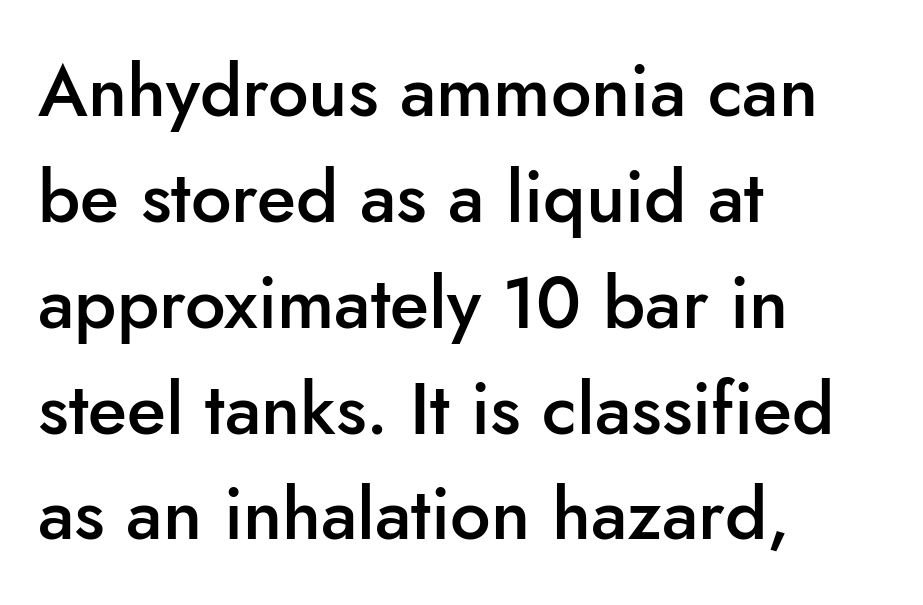
{"serif": "no", "italic": "no", "bold": "semi", "weight": "semibold", "width": "normal", "stroke_contrast": "low", "x_height": "small", "monospaced": "no", "underline": "no", "align": "left", "line_spacing": "normal", "line_spacing_ratio": 1.47, "letter_spacing": "normal", "letter_spacing_em": 0.0, "glyph_px": 72}
